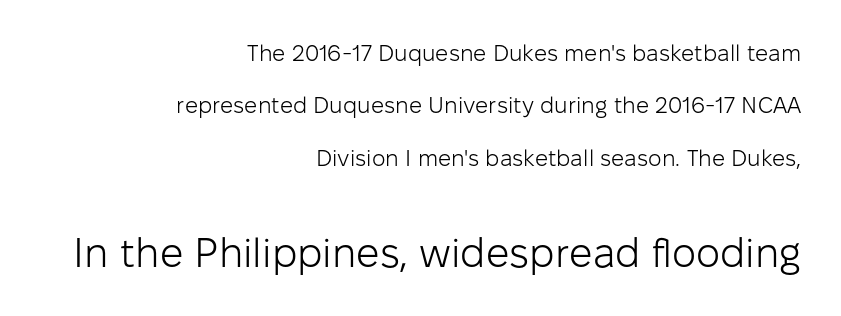
{"serif": "no", "italic": "no", "bold": "no", "weight": "light", "width": "normal", "stroke_contrast": "low", "x_height": "medium", "monospaced": "no", "underline": "no", "align": "right", "line_spacing": "loose", "line_spacing_ratio": 2.28, "letter_spacing": "normal", "letter_spacing_em": 0.0, "larger_block": "second", "size_ratio": 1.78, "glyph_px": 41}
